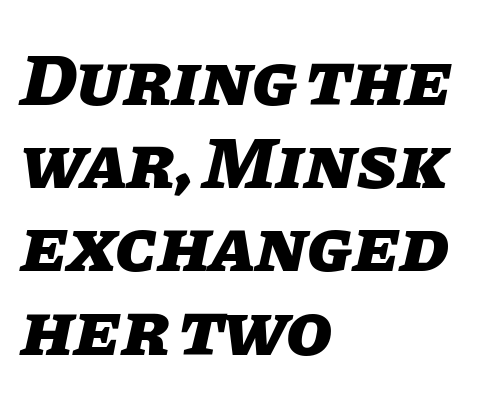
{"italic": "yes", "lean": "right", "slant_degrees": 11, "bold": "yes", "weight": "heavy", "width": "normal", "stroke_contrast": "low", "x_height": "large", "monospaced": "no", "underline": "no", "align": "left", "line_spacing": "tight", "line_spacing_ratio": 1.11, "letter_spacing": "normal", "letter_spacing_em": 0.0, "glyph_px": 75}
